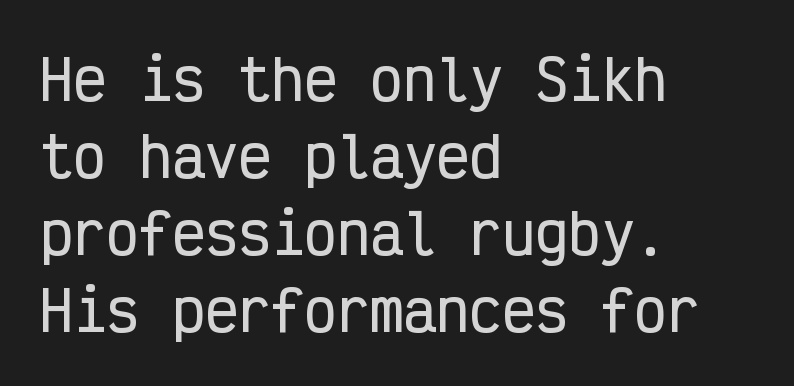
The image shows 55 px condensed sans-serif type, upright, monospaced; set left-aligned, normal line spacing (1.4x), normal letter spacing, not underlined; low stroke contrast and a medium x-height.
